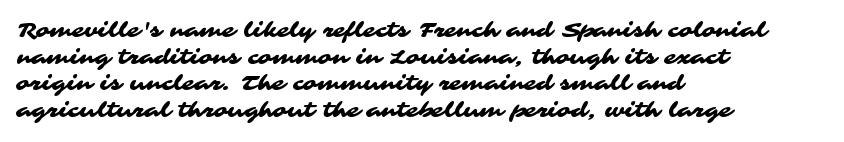
Unmarked baselines from the first word to the last. Line starts are locked; line ends wander. The line texture is even and compact thanks to regular tracking. The block of text has a typical density, with ordinary space between rows.
